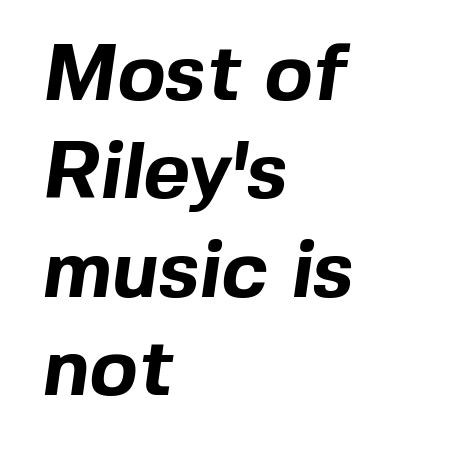
The image shows 80 px bold sans-serif type; set left-aligned, line spacing 1.23x, normal letter spacing, not underlined; a medium x-height.
